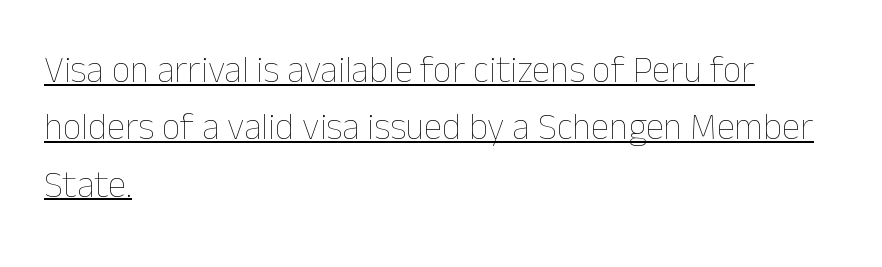
Inter-character spacing is left at the font's built-in metrics. Like a heading marked for emphasis, these lines bear an underscore. The designer left line spacing at the default. The face used here is proportionally spaced, like ordinary book or web type. The font's upright variant was chosen for this text.
